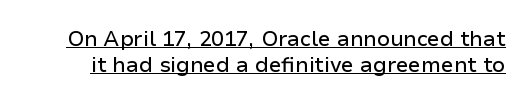
The image shows 21 px text type, upright; set line spacing 1.22x, normal letter spacing, underlined.
